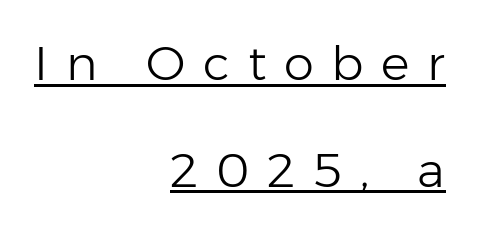
{"serif": "no", "italic": "no", "bold": "no", "weight": "light", "width": "normal", "stroke_contrast": "low", "x_height": "medium", "monospaced": "no", "underline": "yes", "align": "right", "line_spacing": "loose", "line_spacing_ratio": 2.22, "letter_spacing": "wide", "letter_spacing_em": 0.37, "glyph_px": 48}
